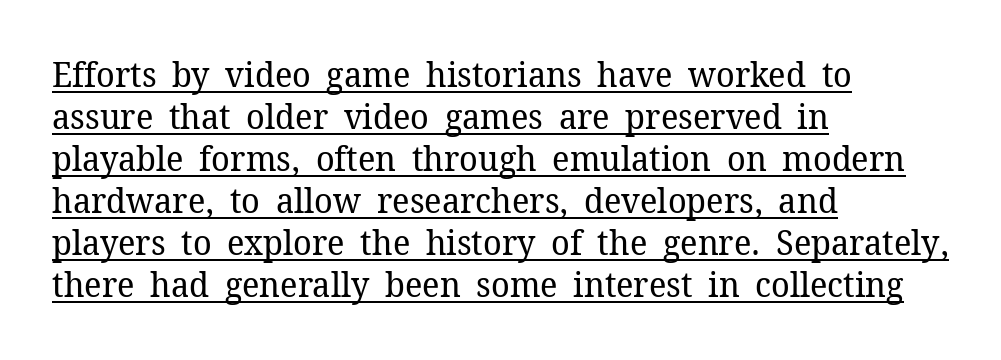
{"serif": "yes", "italic": "no", "bold": "no", "weight": "regular", "width": "normal", "stroke_contrast": "low", "x_height": "medium", "monospaced": "no", "underline": "yes", "align": "left", "line_spacing_ratio": 1.2, "letter_spacing": "normal", "letter_spacing_em": 0.0, "glyph_px": 35}
